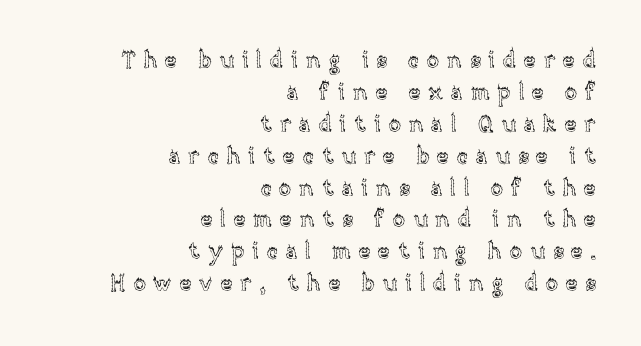
The image shows 22 px text type, upright; set right-aligned, normal line spacing (1.45x), unusually wide letter spacing (+0.36 em), not underlined.
